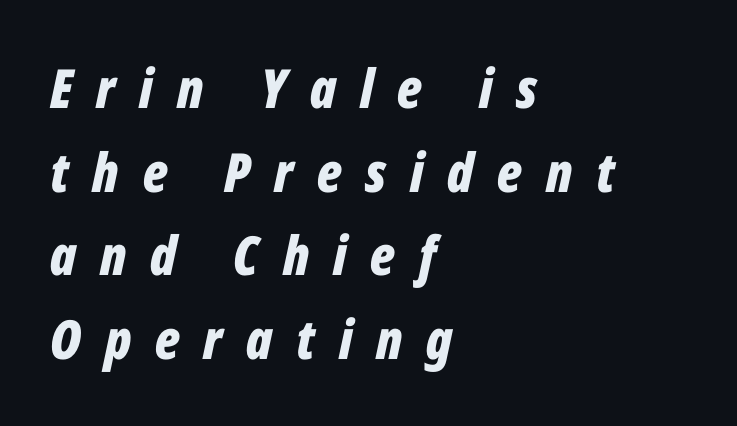
Q: Is the text bold? A: Yes.
Q: Is the text italic (slanted)? A: Yes, it leans right by about 12 degrees.
Q: Is the text underlined? A: No.
Q: How is the paragraph aligned? A: Left-aligned.
Q: Is the spacing between letters normal or unusually wide? A: Unusually wide.
Q: Is the spacing between lines tight, normal or loose? A: Normal.
Q: Width (condensed, normal, or wide)? A: Condensed.
Q: Stroke contrast? A: Low.
Q: x-height? A: Medium.
Q: Monospaced? A: No.
